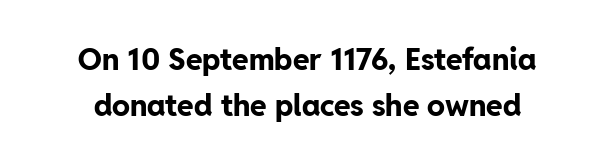
The image shows 30 px bold sans-serif type, upright; set normal line spacing (1.55x), normal letter spacing, not underlined; low stroke contrast and a medium x-height.
